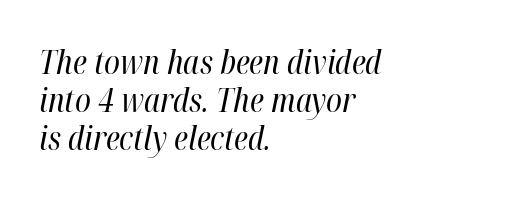
Here the designer chose a conventional face with non-uniform glyph widths. Nobody touched the tracking dial on this one. Designer's note — italics engaged. Clear beneath every line of the passage.
